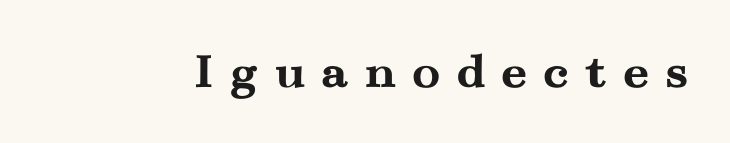
The image shows 52 px semibold, wide serif type, upright; set unusually wide letter spacing (+0.29 em), not underlined; medium stroke contrast and a small x-height.
